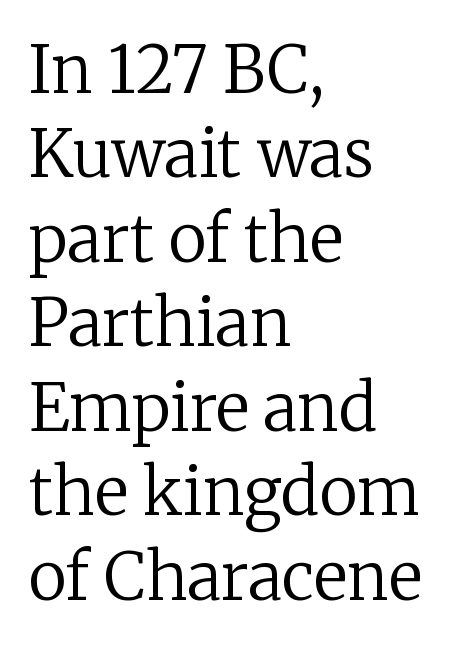
{"serif": "yes", "italic": "no", "bold": "no", "weight": "regular", "width": "normal", "stroke_contrast": "low", "x_height": "medium", "monospaced": "no", "underline": "no", "align": "left", "line_spacing": "normal", "line_spacing_ratio": 1.3, "letter_spacing": "normal", "letter_spacing_em": 0.0, "glyph_px": 65}
